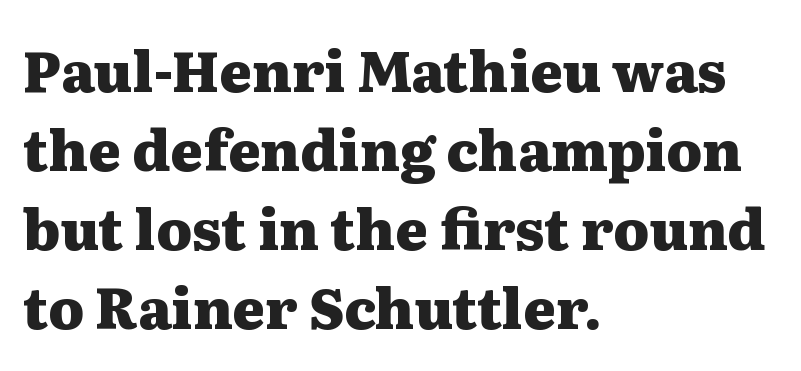
{"serif": "yes", "italic": "no", "bold": "yes", "weight": "heavy", "width": "wide", "stroke_contrast": "medium", "x_height": "medium", "monospaced": "no", "underline": "no", "align": "left", "line_spacing": "normal", "line_spacing_ratio": 1.41, "letter_spacing": "normal", "letter_spacing_em": 0.0, "glyph_px": 56}
